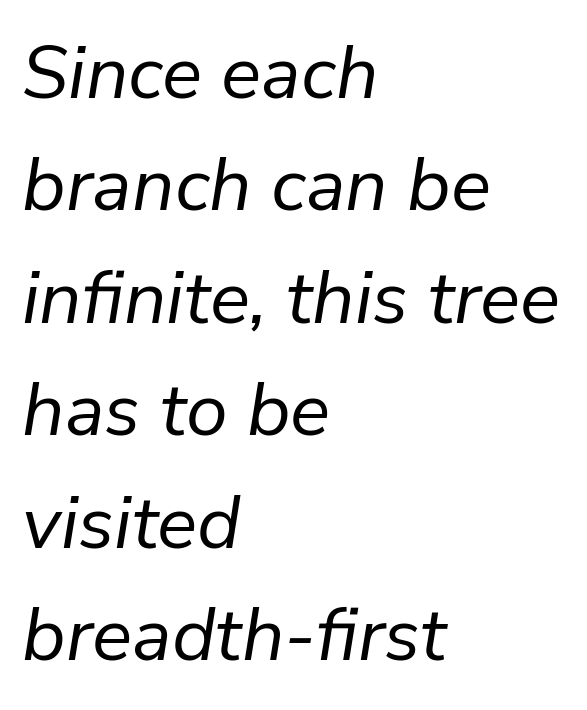
The image shows 75 px regular-weight type, italic (leaning right); set left-aligned, normal line spacing (1.5x), normal letter spacing, not underlined; low stroke contrast and a medium x-height.
